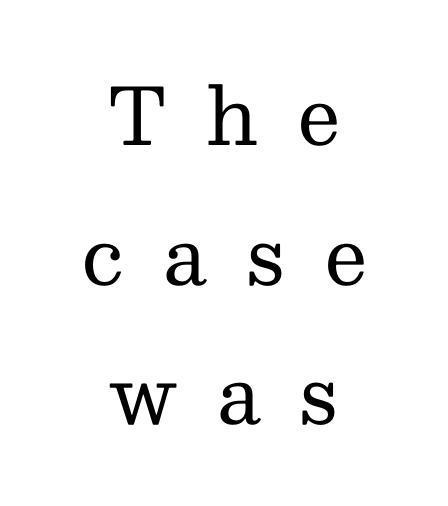
{"serif": "yes", "italic": "no", "bold": "no", "weight": "regular", "width": "normal", "stroke_contrast": "medium", "x_height": "medium", "monospaced": "no", "underline": "no", "align": "center", "line_spacing_ratio": 1.79, "letter_spacing": "wide", "letter_spacing_em": 0.49, "glyph_px": 78}
